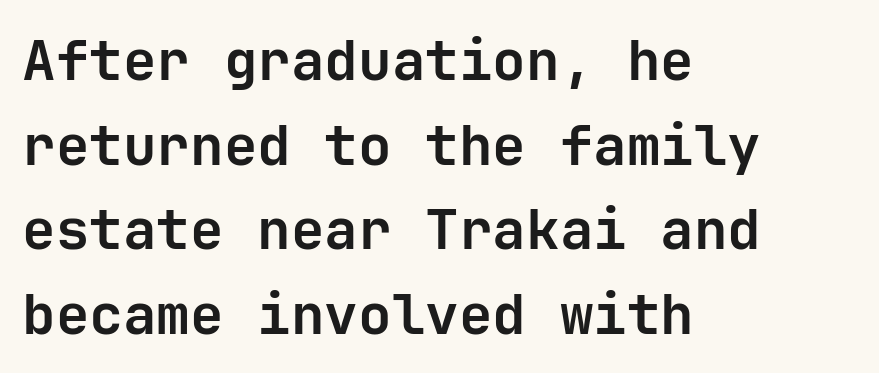
{"serif": "no", "italic": "no", "bold": "yes", "weight": "bold", "width": "normal", "stroke_contrast": "low", "x_height": "medium", "monospaced": "yes", "underline": "no", "align": "left", "line_spacing": "normal", "line_spacing_ratio": 1.51, "letter_spacing": "normal", "letter_spacing_em": 0.0, "glyph_px": 56}
